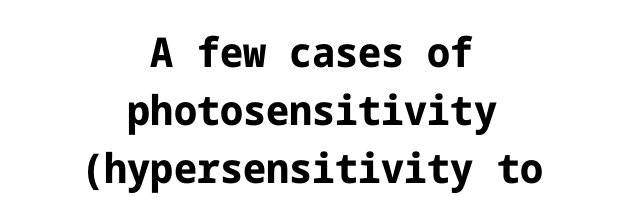
A typesetter would call this zero additional tracking. The passage shown is not underscored anywhere. Horizontally, the lines are justified to the midpoint only. The sample has been set heavy, in full bold. You can tell from the bare stems that sans-serif type was used.
